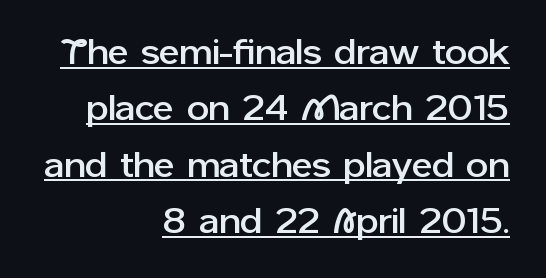
Q: Is the text italic (slanted)? A: No, it is upright.
Q: Is the typeface a serif or a sans-serif typeface? A: Sans-serif.
Q: Is the text underlined? A: Yes.
Q: How is the paragraph aligned? A: Right-aligned.
Q: Is the spacing between letters normal or unusually wide? A: Normal.
Q: Is the spacing between lines tight, normal or loose? A: Normal.
Q: Width (condensed, normal, or wide)? A: Normal.
Q: Stroke contrast? A: Low.
Q: x-height? A: Medium.
Q: Monospaced? A: No.
